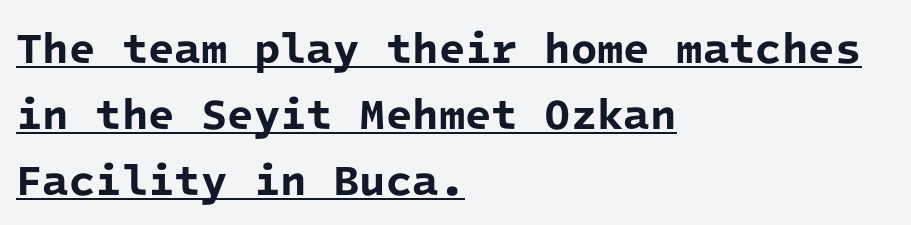
Q: Is the text bold? A: Yes.
Q: Is the typeface a serif or a sans-serif typeface? A: Sans-serif.
Q: Is the text underlined? A: Yes.
Q: How is the paragraph aligned? A: Left-aligned.
Q: Is the spacing between letters normal or unusually wide? A: Normal.
Q: Is the spacing between lines tight, normal or loose? A: Normal.
Q: Width (condensed, normal, or wide)? A: Normal.
Q: Stroke contrast? A: Low.
Q: x-height? A: Medium.
Q: Monospaced? A: Yes.
